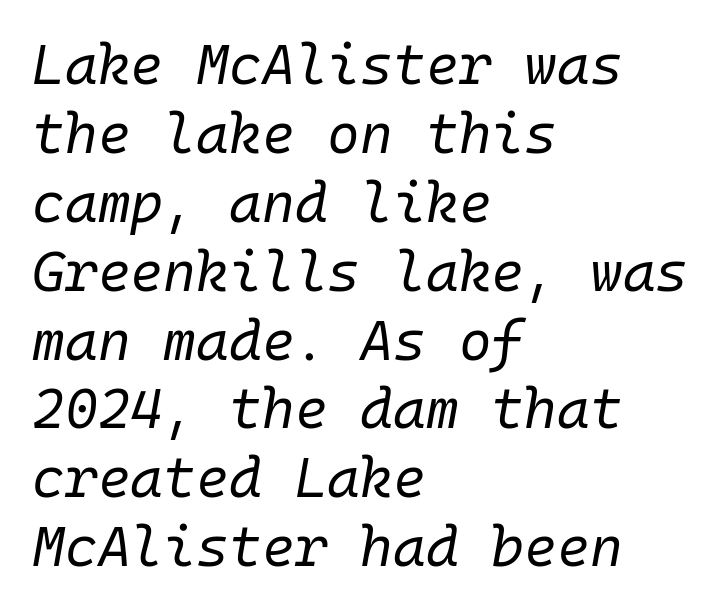
{"italic": "yes", "lean": "right", "slant_degrees": 10, "bold": "no", "weight": "regular", "width": "normal", "stroke_contrast": "low", "x_height": "medium", "monospaced": "yes", "underline": "no", "align": "left", "line_spacing_ratio": 1.23, "letter_spacing": "normal", "letter_spacing_em": 0.0, "glyph_px": 56}
